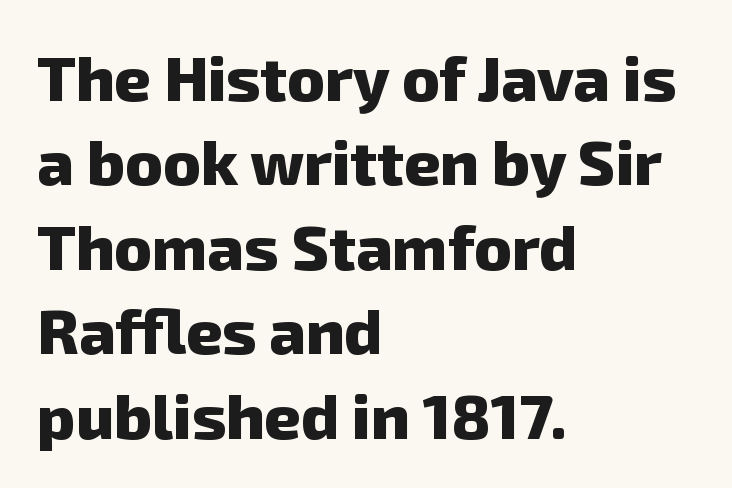
A typesetter would call this proportional, since set widths differ per character. Chunky letters — that's bold for sure. The words here are not underlined. Inter-character spacing is left at the font's built-in metrics. Leading: standard.
